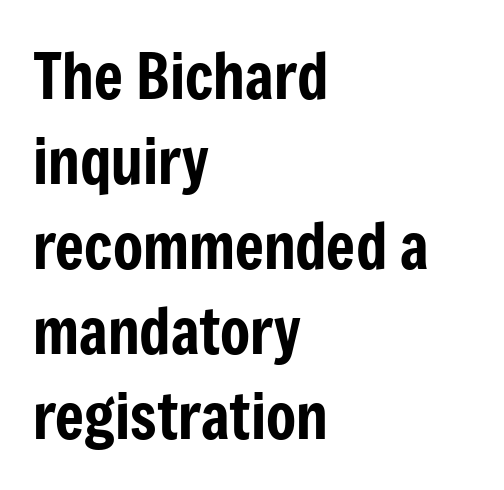
Q: Is the text italic (slanted)? A: No, it is upright.
Q: Is the typeface a serif or a sans-serif typeface? A: Sans-serif.
Q: Is the text underlined? A: No.
Q: How is the paragraph aligned? A: Left-aligned.
Q: Is the spacing between letters normal or unusually wide? A: Normal.
Q: Is the spacing between lines tight, normal or loose? A: Normal.
Q: Width (condensed, normal, or wide)? A: Condensed.
Q: Stroke contrast? A: Low.
Q: x-height? A: Medium.
Q: Monospaced? A: No.
